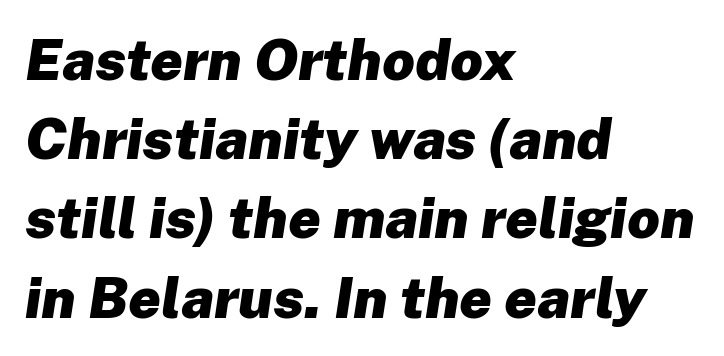
The baseline area is clear. Notice how the stems are inclined rather than vertical — that's the hallmark of italics. Teacher's note: observe the even left margin — that is flush-left alignment. The rendering uses a bold face; every stroke is thick and dark. Caption: standard tracking, unaltered. Character widths vary here, with narrow letters taking less room than wide ones.
